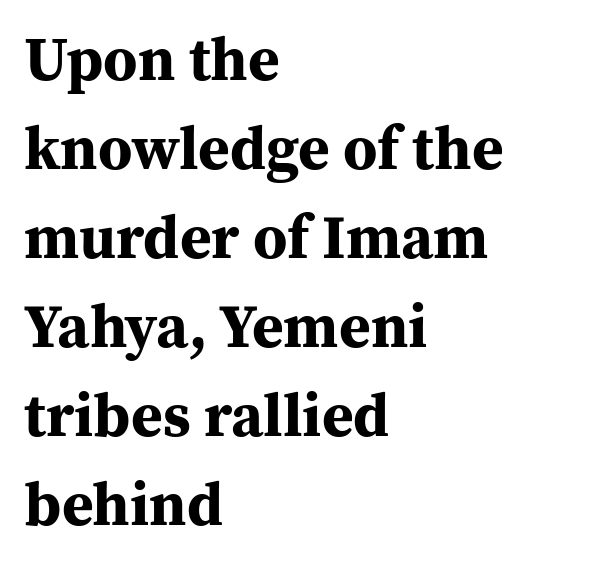
{"serif": "yes", "italic": "no", "bold": "yes", "weight": "bold", "width": "normal", "stroke_contrast": "medium", "x_height": "medium", "monospaced": "no", "underline": "no", "align": "left", "line_spacing": "normal", "line_spacing_ratio": 1.46, "letter_spacing": "normal", "letter_spacing_em": 0.0, "glyph_px": 61}
